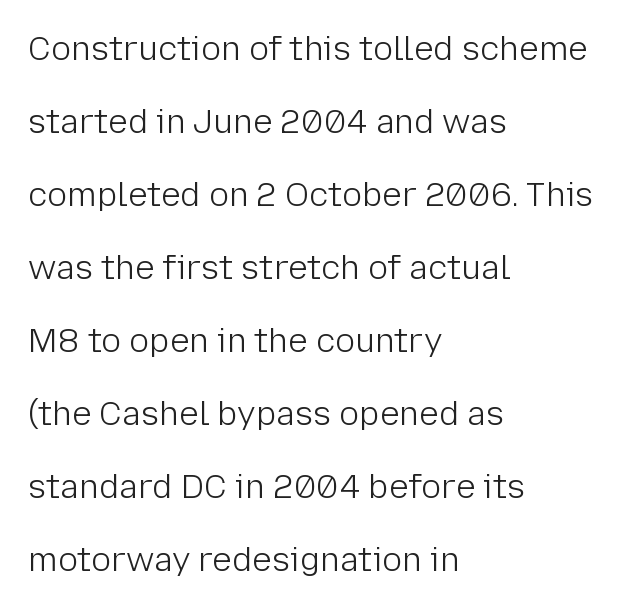
{"serif": "no", "italic": "no", "bold": "no", "weight": "light", "width": "normal", "stroke_contrast": "low", "x_height": "medium", "monospaced": "no", "underline": "no", "align": "left", "line_spacing": "loose", "line_spacing_ratio": 2.21, "letter_spacing": "normal", "letter_spacing_em": 0.0, "glyph_px": 33}
